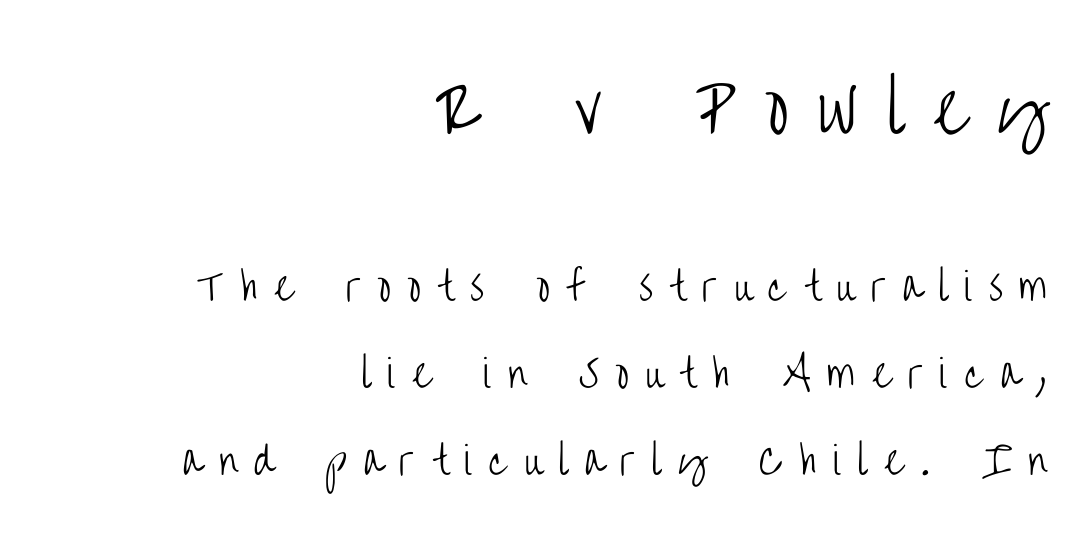
Inter-character spacing is expanded well beyond the font's built-in metrics. Whoever set this made the first block the dominant, larger element. A light-to-regular cut is what we see here. These lines are rendered in a variable-pitch font. Horizontally, the lines are justified to the trailing edge only. Regarding leading, the lines here are spaced well apart.
